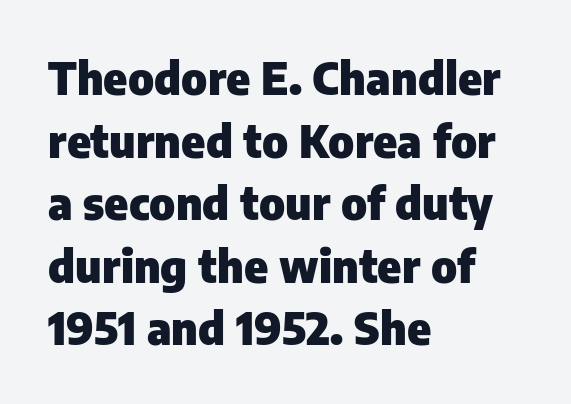
The rows are spaced the way most documents space them. Think of a printed novel: that variable character pitch is what you see here. Examine the stroke ends and you'll find no serifs. The rendering uses a bold face; every stroke is thick and dark. Vertical strokes here are truly vertical. If you drew a ruler down the left edge, every line would touch it.
